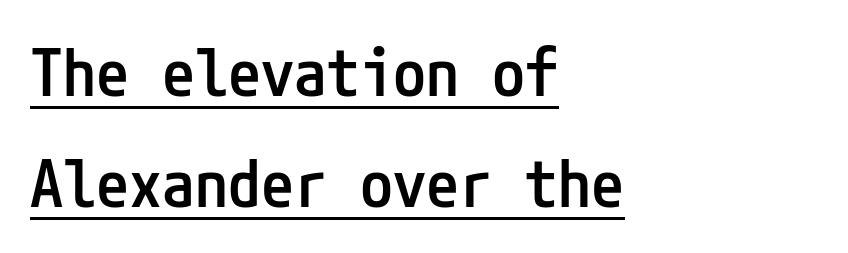
The image shows 66 px semibold, condensed sans-serif type, upright; set left-aligned, normal line spacing (1.68x), normal letter spacing, underlined; low stroke contrast and a medium x-height.
